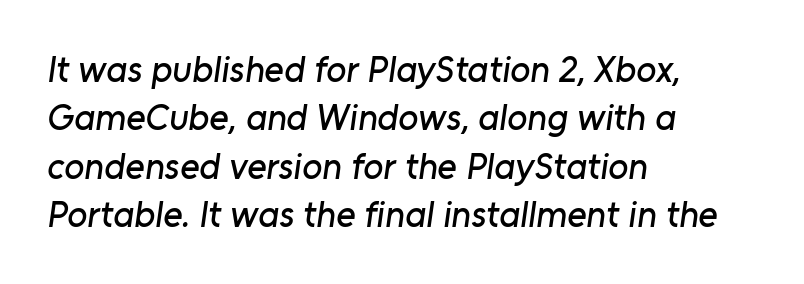
The image shows 37 px sans-serif type; set left-aligned, normal line spacing (1.31x), normal letter spacing, not underlined; low stroke contrast and a medium x-height.
